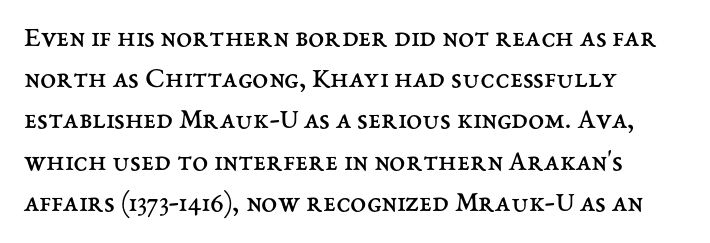
Is this a fixed-width face? No — the glyphs have proportional, varying widths. Ordinary non-slanted type is in use. Bold? No — there's no thickening of the strokes. The text block is weighted toward the left margin, trailing off unevenly rightward. Students, observe: this is what conventionally led text looks like. Between one letter and the next there's only the usual sliver of space.
